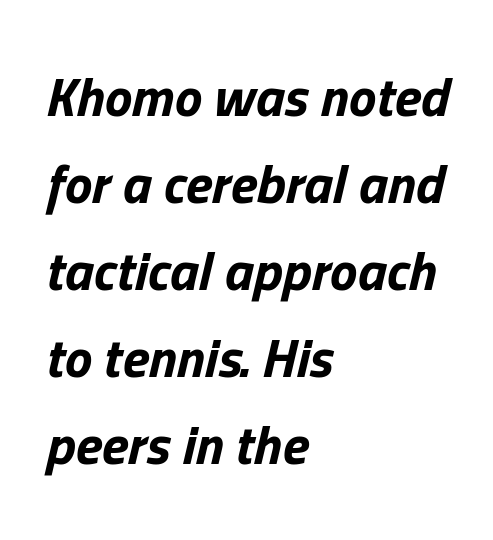
The lines in this sample share a left origin and differ only in where they stop. The letters advance in unequal steps, a hallmark of proportional type. The passage shown is not underscored anywhere. Inter-character spacing is left at the font's built-in metrics. There's an unmistakable incline to the writing here. This is heavy type, rendered in bold.
